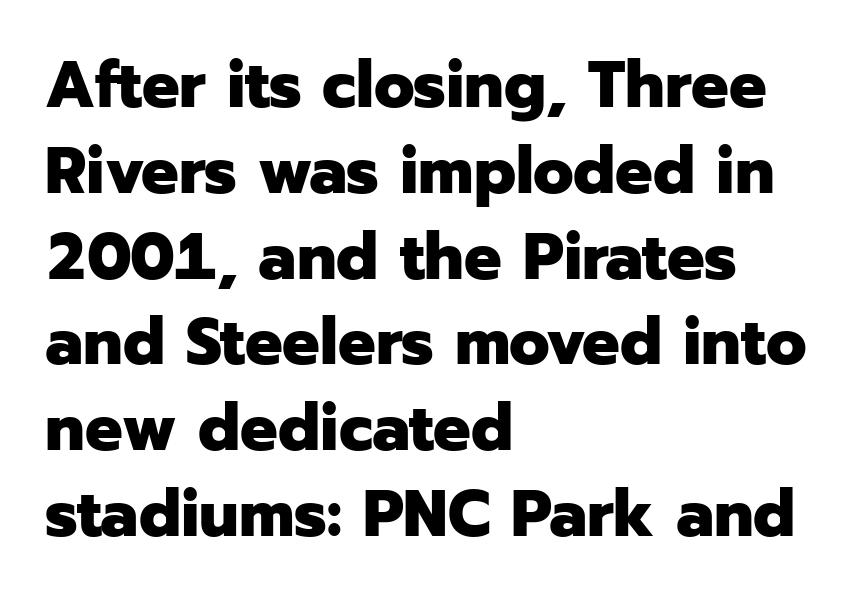
The image shows 66 px heavy sans-serif type, upright; set left-aligned, normal line spacing (1.3x), normal letter spacing, not underlined; low stroke contrast and a medium x-height.
